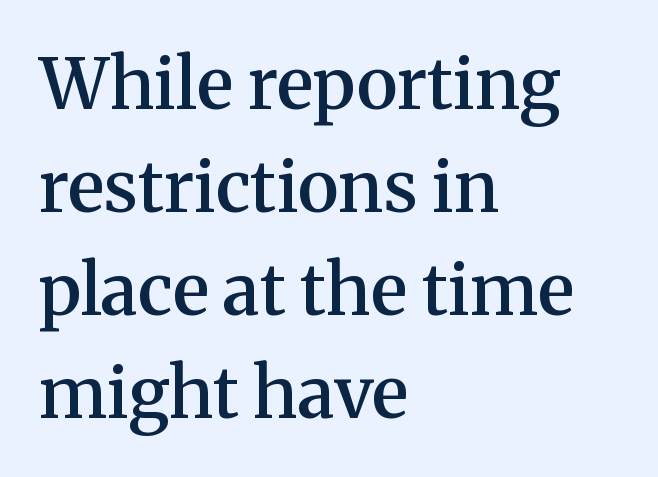
Q: Is the text bold? A: Semi-bold.
Q: Is the text italic (slanted)? A: No, it is upright.
Q: Is the typeface a serif or a sans-serif typeface? A: Serif.
Q: Is the text underlined? A: No.
Q: How is the paragraph aligned? A: Left-aligned.
Q: Is the spacing between letters normal or unusually wide? A: Normal.
Q: Is the spacing between lines tight, normal or loose? A: Normal.
Q: Width (condensed, normal, or wide)? A: Normal.
Q: Stroke contrast? A: Medium.
Q: x-height? A: Medium.
Q: Monospaced? A: No.
